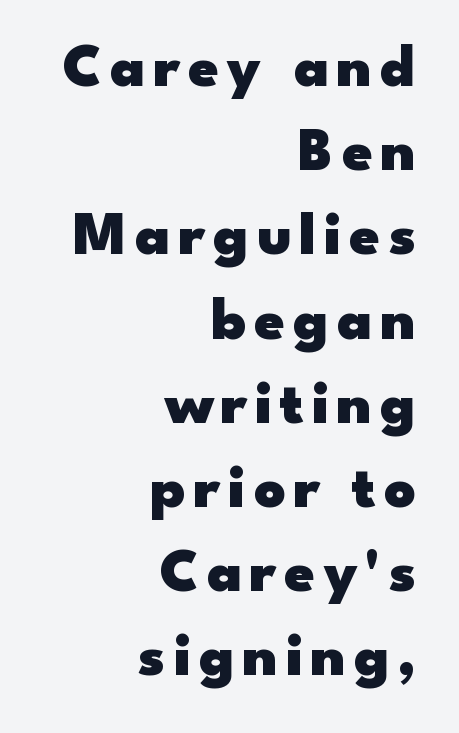
{"serif": "no", "italic": "no", "bold": "yes", "weight": "heavy", "width": "wide", "stroke_contrast": "low", "x_height": "small", "monospaced": "no", "underline": "no", "align": "right", "line_spacing": "normal", "line_spacing_ratio": 1.38, "glyph_px": 61}
